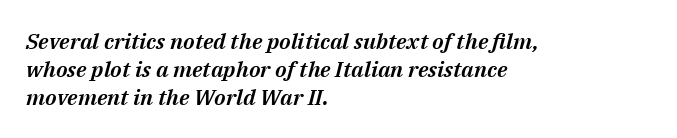
{"italic": "yes", "lean": "right", "slant_degrees": 14, "underline": "no", "align": "left", "line_spacing": "normal", "line_spacing_ratio": 1.27, "letter_spacing": "normal", "letter_spacing_em": 0.0, "glyph_px": 22}
